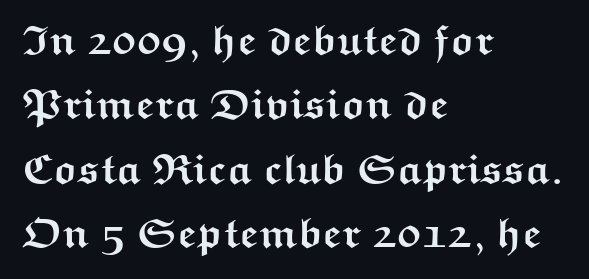
Proportional: the letters do not fall into vertical columns. Tracking here is standard; glyphs follow each other at the usual distance. Quick note: not italic, upright. Strokes here are thick enough to call this a true bold.
